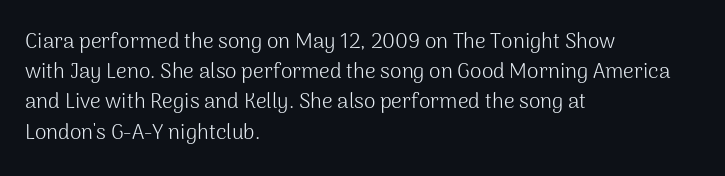
Q: Is the text bold? A: No.
Q: Is the text italic (slanted)? A: No, it is upright.
Q: Is the text underlined? A: No.
Q: How is the paragraph aligned? A: Left-aligned.
Q: Is the spacing between letters normal or unusually wide? A: Normal.
Q: Is the spacing between lines tight, normal or loose? A: Normal.
